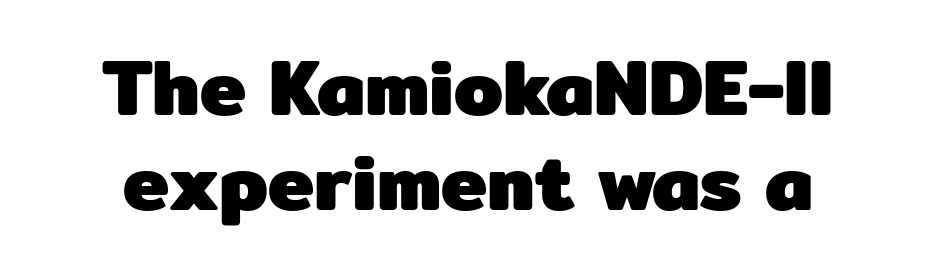
The image shows 78 px heavy sans-serif type, upright; set centered, line spacing 1.22x, normal letter spacing, not underlined; low stroke contrast and a medium x-height.
